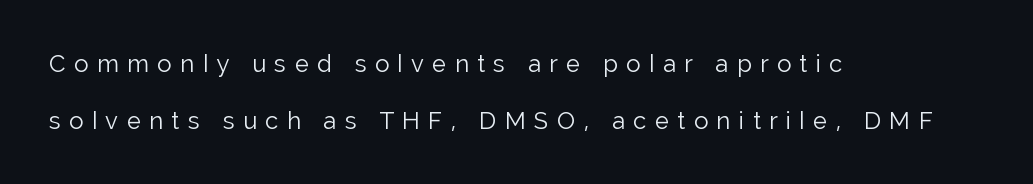
Characters follow at a spacing far wider than the type designer built in. Upright lettering throughout. Compared with typical paragraphs, the rows here are farther apart. The face looks like a standard text weight, possibly lighter.
